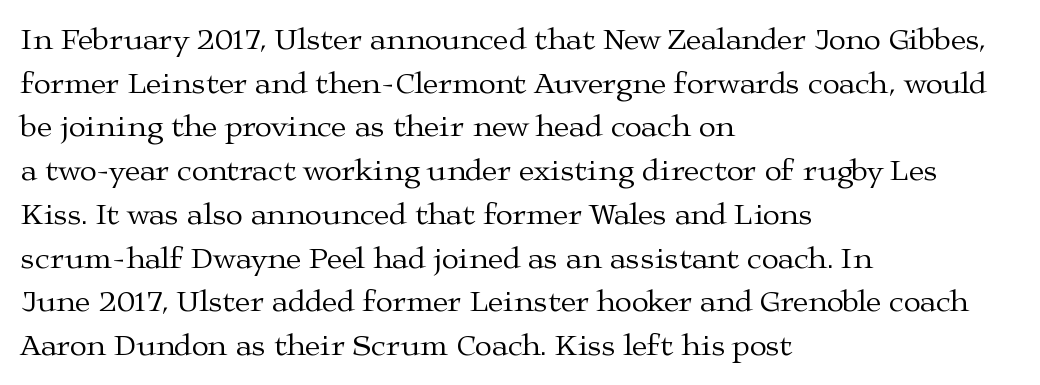
Left-aligned paragraph, ragged on the right. Vertically, the passage feels balanced, rows spaced as you'd expect. The strokes are not fattened; the text isn't bold. Are there feet on the stems? There are — it's a serif.
